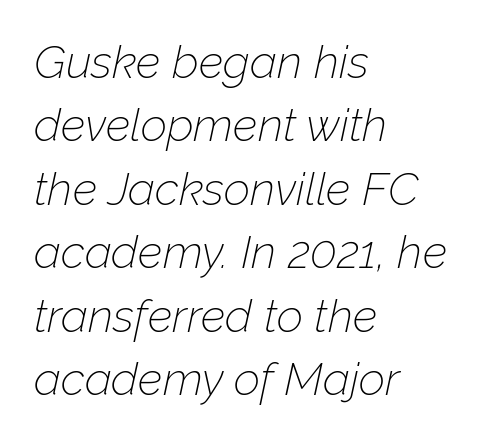
Weight: in the light-to-regular range. Each letter keeps its own natural width here, so spacing adapts to shape. The specimen omits any rule beneath the text block's lines. Does extra space separate the letters? No, they use regular spacing. These lines are set flush left with a ragged right edge.
